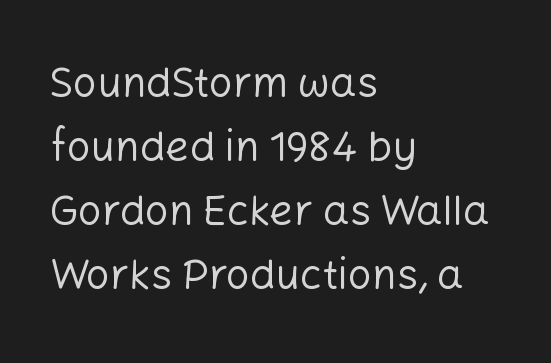
Where is the straight margin? On the left. Style check: upright. The passage shown is typed in a proportional face where columns would drift. You can tell from the bare stems that sans-serif type was used. No heavy texture on the line: the type isn't bold.
